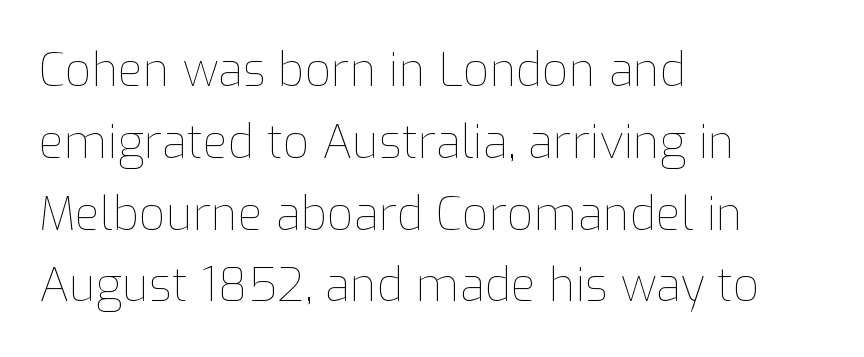
Regarding leading, the lines here are spaced in the standard way. Horizontally, the lines are justified to the leading edge only. The face used here is proportionally spaced, like ordinary book or web type. The line texture is even and compact thanks to regular tracking.
